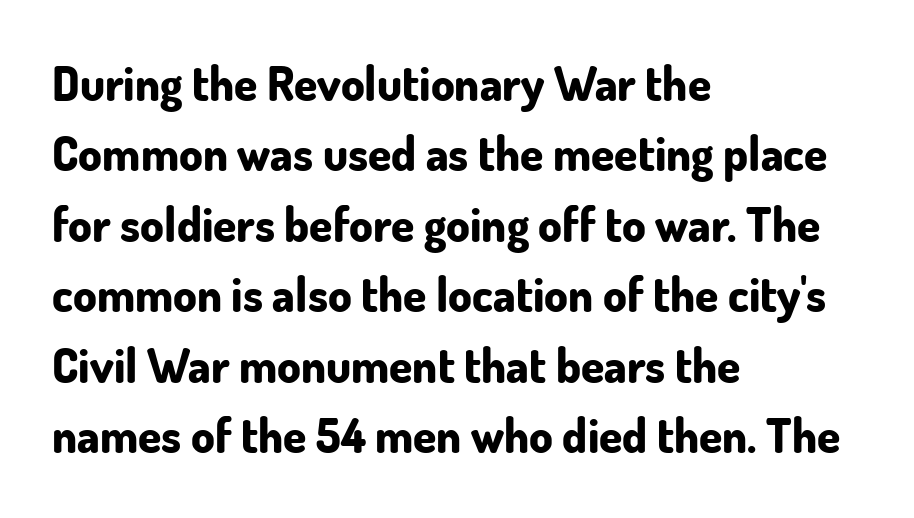
The image shows 47 px bold sans-serif type, upright; set left-aligned, normal line spacing (1.5x), normal letter spacing, not underlined; low stroke contrast and a small x-height.
